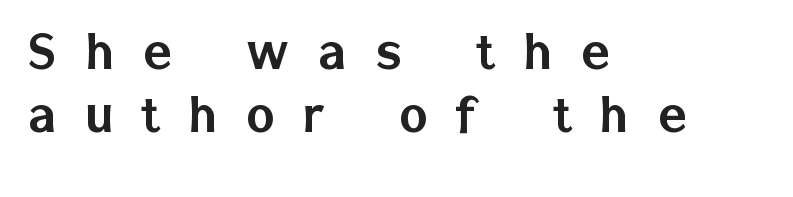
The image shows 60 px sans-serif type, upright; set left-aligned, tight line spacing (1.05x), unusually wide letter spacing (+0.48 em), not underlined; low stroke contrast and a medium x-height.
